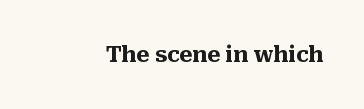
The image shows 22 px bold type, upright; set normal letter spacing, not underlined.
